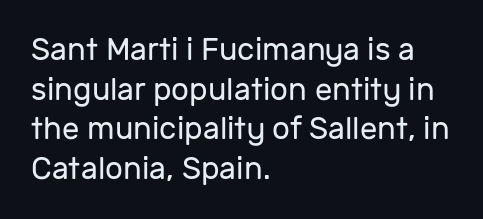
Q: Is the text bold? A: No.
Q: Is the text italic (slanted)? A: No, it is upright.
Q: Is the typeface a serif or a sans-serif typeface? A: Sans-serif.
Q: Is the text underlined? A: No.
Q: How is the paragraph aligned? A: Left-aligned.
Q: Is the spacing between letters normal or unusually wide? A: Normal.
Q: Is the spacing between lines tight, normal or loose? A: Normal.
Q: Width (condensed, normal, or wide)? A: Normal.
Q: Stroke contrast? A: Low.
Q: x-height? A: Medium.
Q: Monospaced? A: No.
